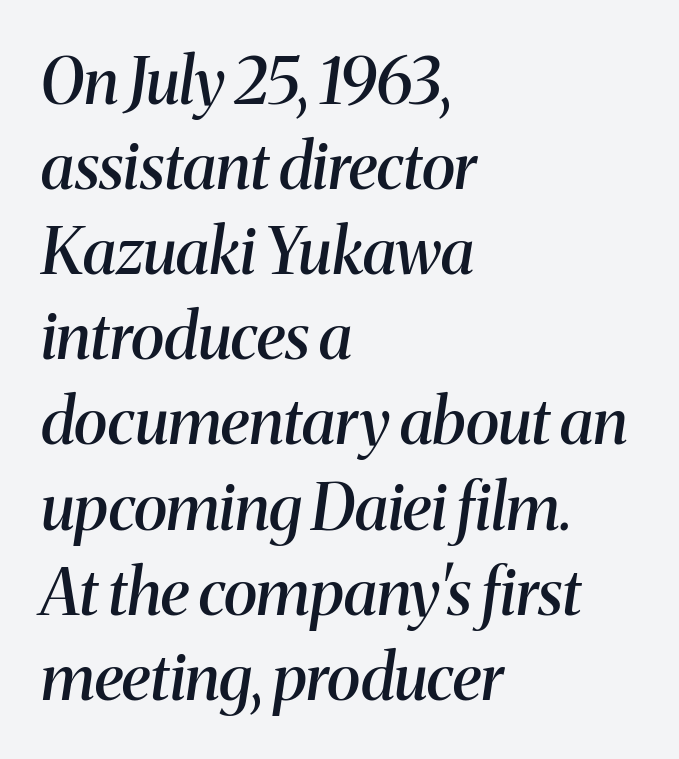
Q: Is the text bold? A: Semi-bold.
Q: Is the text italic (slanted)? A: Yes, it leans right by about 8 degrees.
Q: Is the typeface a serif or a sans-serif typeface? A: Serif.
Q: Is the text underlined? A: No.
Q: How is the paragraph aligned? A: Left-aligned.
Q: Is the spacing between letters normal or unusually wide? A: Normal.
Q: Is the spacing between lines tight, normal or loose? A: Normal.
Q: Width (condensed, normal, or wide)? A: Normal.
Q: Stroke contrast? A: Medium.
Q: x-height? A: Medium.
Q: Monospaced? A: No.
